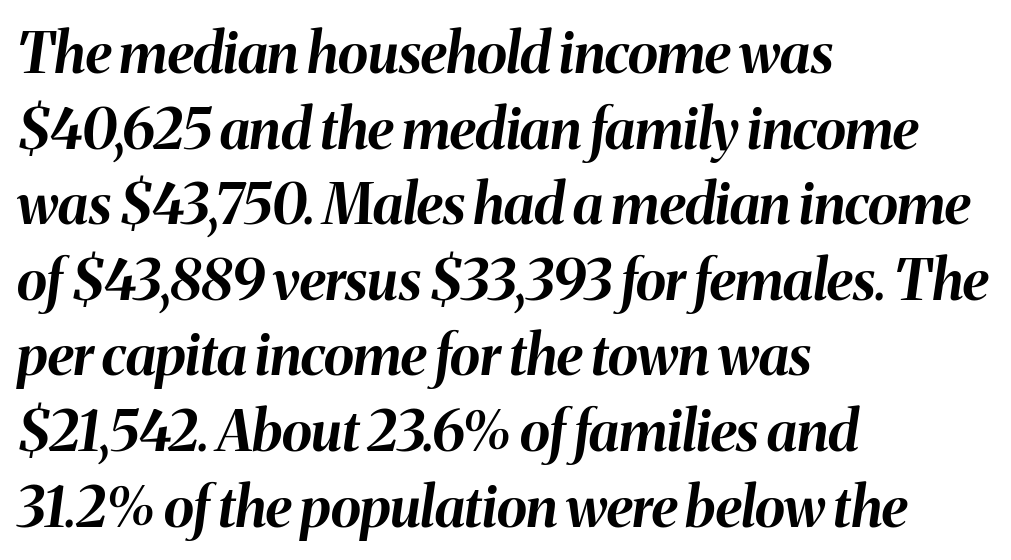
The rendering keeps characters at their native spacing. Proportional: the letters do not fall into vertical columns. A full-strength bold gives these letters their thick strokes. The text block is weighted toward the left margin, trailing off unevenly rightward.
